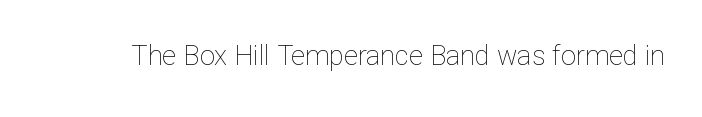
{"italic": "no", "bold": "no", "underline": "no", "letter_spacing": "normal", "letter_spacing_em": 0.0, "glyph_px": 27}
